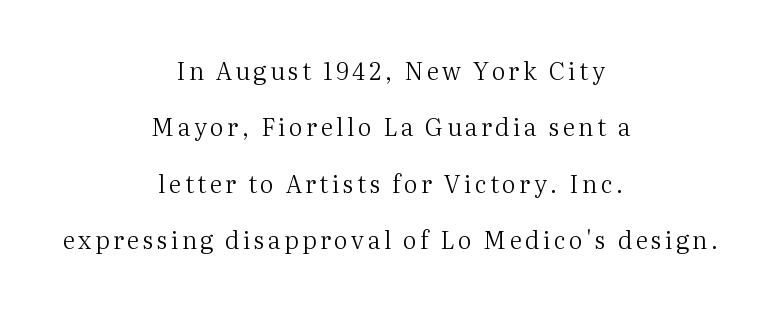
Caption: multi-line text, centered on the measure. Weight: regular or lighter. Unmarked baselines from the first word to the last. The space between consecutive lines is lavish. If you drew a line through each stem, it would be perfectly vertical.
